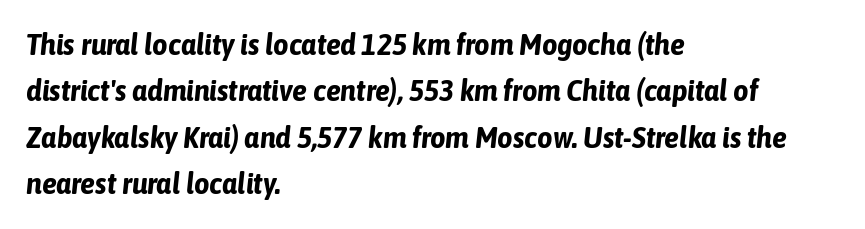
The image shows 30 px bold, condensed type, italic (leaning right); set left-aligned, normal line spacing (1.55x), normal letter spacing, not underlined; low stroke contrast and a medium x-height.
